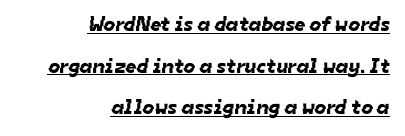
The image shows 21 px text type; set right-aligned, loose line spacing (1.98x), normal letter spacing, underlined.
